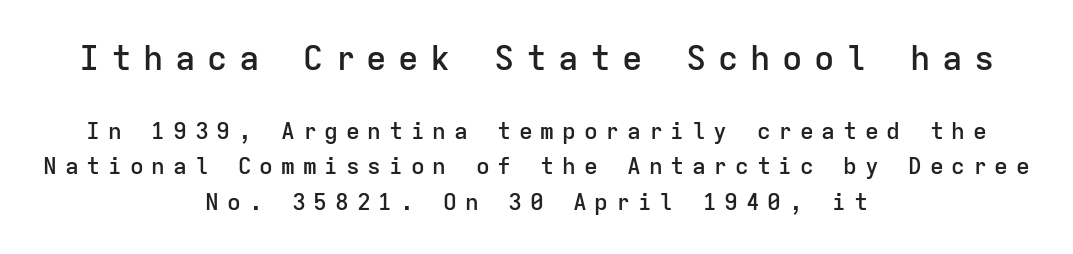
{"serif": "no", "italic": "no", "bold": "semi", "weight": "semibold", "width": "normal", "stroke_contrast": "low", "x_height": "medium", "monospaced": "yes", "underline": "no", "align": "center", "line_spacing": "normal", "line_spacing_ratio": 1.53, "letter_spacing": "wide", "letter_spacing_em": 0.34, "larger_block": "first", "size_ratio": 1.48, "glyph_px": 34}
